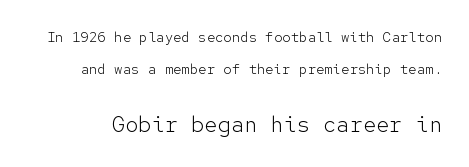
Style check: upright. The block of text is sparse from top to bottom, with ample space between rows. Vertical stems look standard width or narrower in stroke. The rendering keeps characters at their native spacing.
